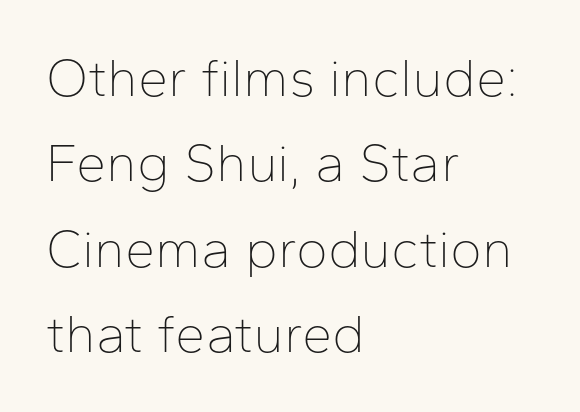
Q: Is the text bold? A: No.
Q: Is the text italic (slanted)? A: No, it is upright.
Q: Is the typeface a serif or a sans-serif typeface? A: Sans-serif.
Q: Is the text underlined? A: No.
Q: How is the paragraph aligned? A: Left-aligned.
Q: Is the spacing between letters normal or unusually wide? A: Normal.
Q: Is the spacing between lines tight, normal or loose? A: Normal.
Q: Width (condensed, normal, or wide)? A: Normal.
Q: Stroke contrast? A: Low.
Q: x-height? A: Medium.
Q: Monospaced? A: No.
